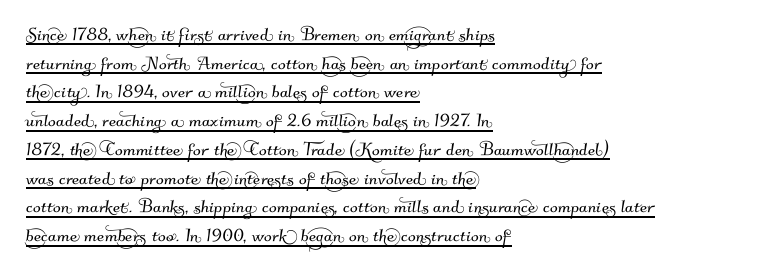
Observe the ordinary spacing: letters are neighbours, not strangers. The setting favours the left margin, as ordinary paragraphs usually do. Line spacing here is normal. Beneath each row of characters lies a ruled line.
